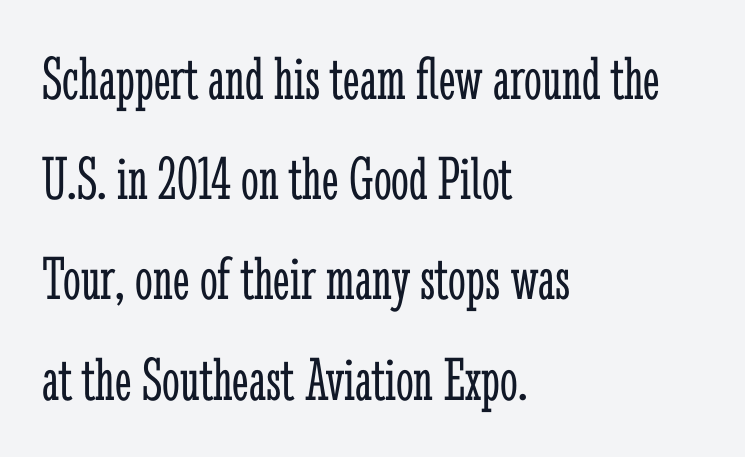
Rule under the text: the space is simply empty. Regular leading. Here the glyphs are tracked normally, forming tight word shapes. The rendering uses natural spacing where letterforms have individual widths. The font sits on the lighter half of the weight spectrum, regular included.
